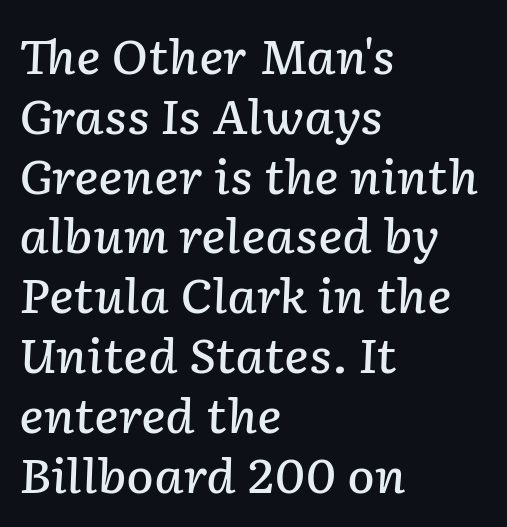
Q: Is the text bold? A: Semi-bold.
Q: Is the text italic (slanted)? A: Yes, it leans right by about 2 degrees.
Q: Is the text underlined? A: No.
Q: How is the paragraph aligned? A: Left-aligned.
Q: Is the spacing between letters normal or unusually wide? A: Normal.
Q: Is the spacing between lines tight, normal or loose? A: Normal.
Q: Width (condensed, normal, or wide)? A: Normal.
Q: Stroke contrast? A: Low.
Q: x-height? A: Medium.
Q: Monospaced? A: No.
